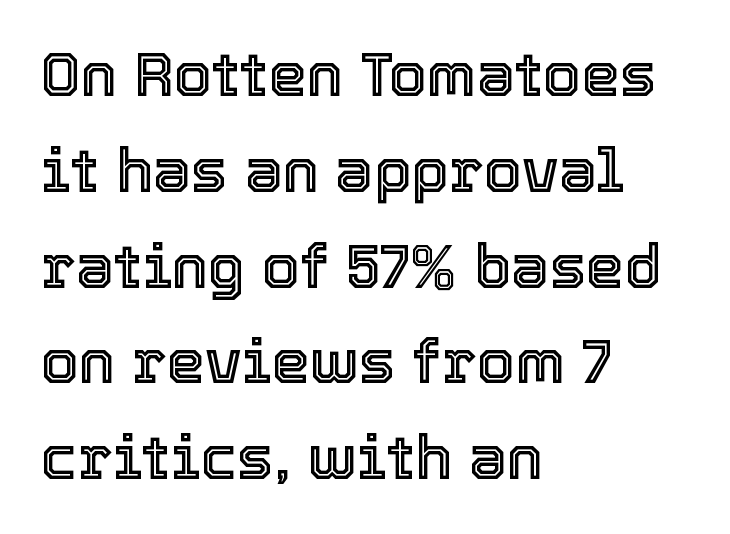
{"italic": "no", "width": "normal", "x_height": "medium", "monospaced": "no", "underline": "no", "align": "left", "line_spacing": "normal", "line_spacing_ratio": 1.57, "letter_spacing": "normal", "letter_spacing_em": 0.0, "glyph_px": 61}
